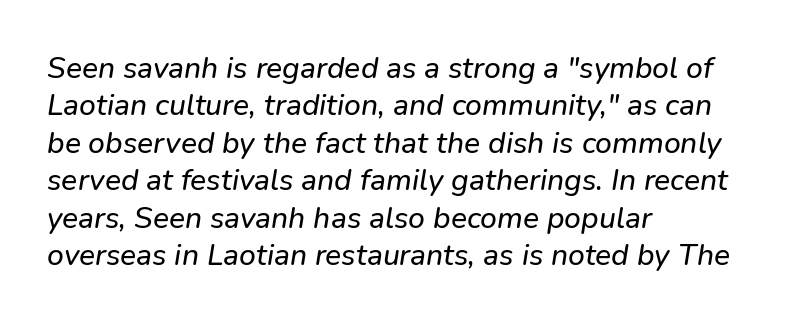
Looks like regular typesetting: each glyph gets only the width it needs. Words appear dense and cohesive because spacing is normal. Unmarked baselines from the first word to the last. Is the block centered? No — it sits flush against the left margin. Successive baselines arrive at the customary interval. Regarding serifs, this sample does without them.
